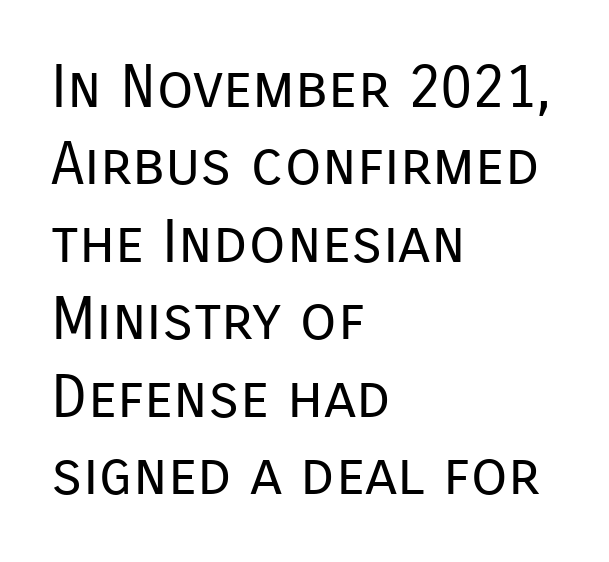
{"serif": "no", "italic": "no", "bold": "no", "weight": "regular", "width": "normal", "stroke_contrast": "low", "x_height": "medium", "monospaced": "no", "underline": "no", "align": "left", "line_spacing": "normal", "line_spacing_ratio": 1.29, "letter_spacing": "normal", "letter_spacing_em": 0.0, "glyph_px": 60}
